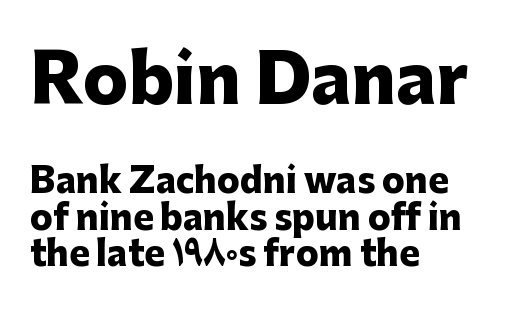
{"serif": "no", "italic": "no", "bold": "yes", "weight": "heavy", "width": "normal", "stroke_contrast": "low", "x_height": "medium", "monospaced": "no", "underline": "no", "align": "left", "line_spacing": "tight", "line_spacing_ratio": 1.07, "letter_spacing": "normal", "letter_spacing_em": 0.0, "larger_block": "first", "size_ratio": 1.97, "glyph_px": 67}
